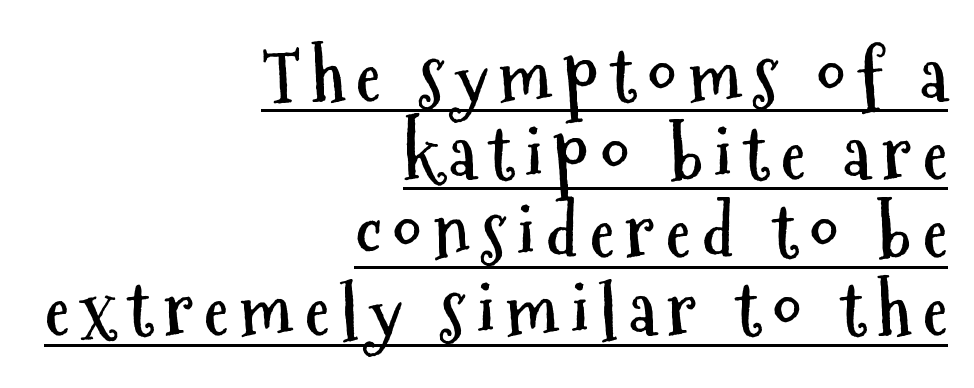
The vertical gap from one line to the next is small. Style check: upright. The passage shown is typed in a proportional face where columns would drift. The passage shown is underscored from start to finish. The paragraph has a hard right edge and a soft left edge.
